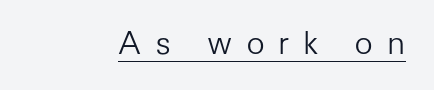
Has an underline been added? It has. Does the type have serifs? No, each stem ends abruptly. This sample has the flowing, uneven cadence of proportional lettering. Heft: none added — not bold.
